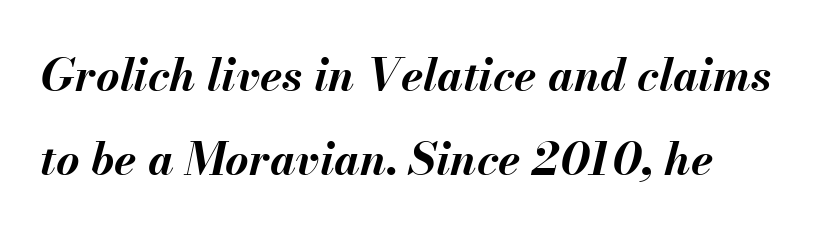
The image shows 45 px bold type, italic (leaning right); set left-aligned, line spacing 1.87x, normal letter spacing, not underlined; medium stroke contrast and a small x-height.
